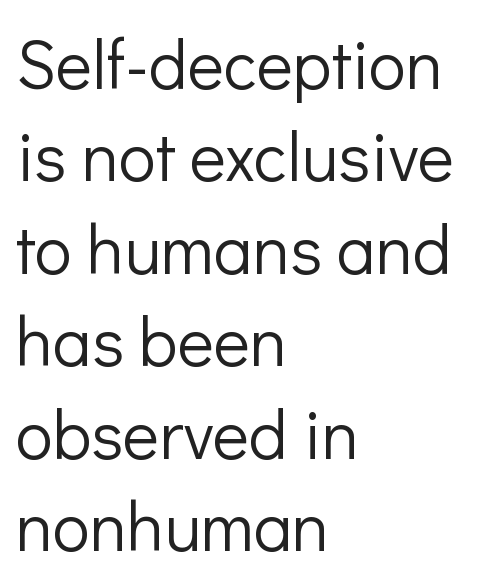
The image shows 69 px light sans-serif type, upright; set left-aligned, normal line spacing (1.34x), normal letter spacing, not underlined; low stroke contrast and a medium x-height.
